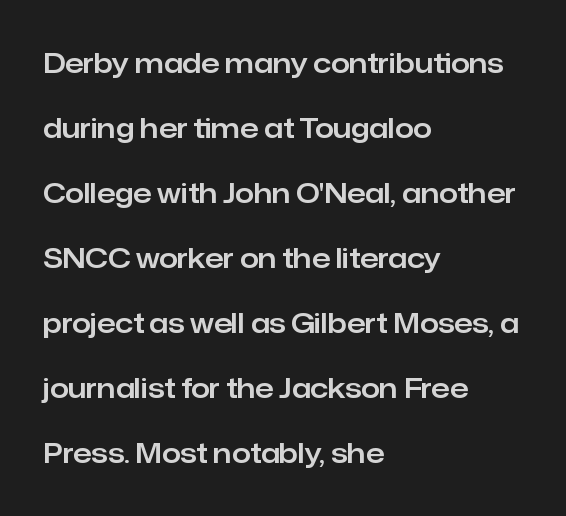
Q: Is the text italic (slanted)? A: No, it is upright.
Q: Is the text underlined? A: No.
Q: How is the paragraph aligned? A: Left-aligned.
Q: Is the spacing between letters normal or unusually wide? A: Normal.
Q: Is the spacing between lines tight, normal or loose? A: Loose.
